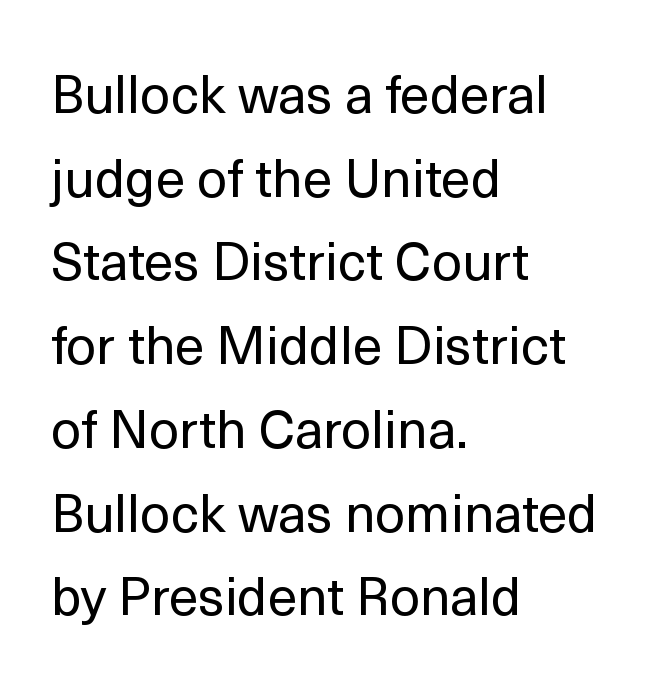
The image shows 53 px regular-weight sans-serif type, upright; set left-aligned, normal line spacing (1.58x), normal letter spacing, not underlined; a medium x-height.
